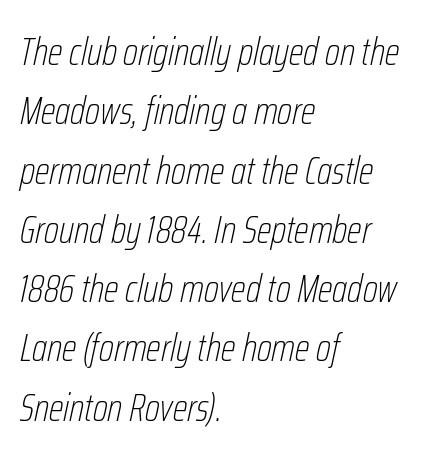
{"italic": "yes", "lean": "right", "slant_degrees": 12, "bold": "no", "weight": "thin", "width": "condensed", "stroke_contrast": "low", "x_height": "medium", "monospaced": "no", "underline": "no", "align": "left", "line_spacing": "normal", "line_spacing_ratio": 1.52, "letter_spacing": "normal", "letter_spacing_em": 0.0, "glyph_px": 39}
